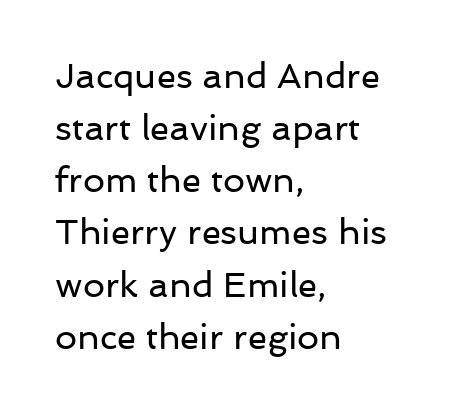
The image shows 35 px regular-weight sans-serif type, upright; set left-aligned, normal line spacing (1.49x), normal letter spacing, not underlined; low stroke contrast and a medium x-height.
